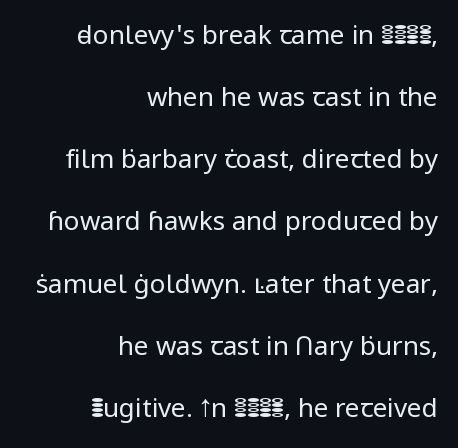
Q: Is the text bold? A: No.
Q: Is the text italic (slanted)? A: No, it is upright.
Q: Is the text underlined? A: No.
Q: How is the paragraph aligned? A: Right-aligned.
Q: Is the spacing between letters normal or unusually wide? A: Normal.
Q: Is the spacing between lines tight, normal or loose? A: Loose.
